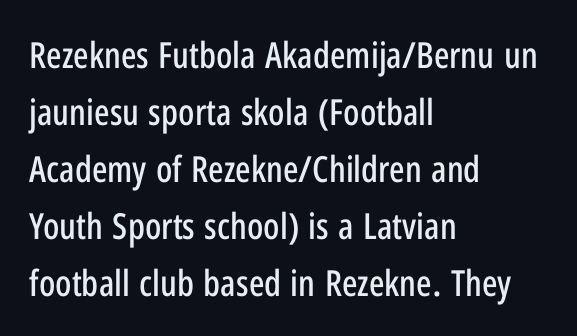
If you drew a ruler down the left edge, every line would touch it. The words here are not underlined. Characters remain perfectly vertical along every line. This block has exactly the height ordinary leading produces. These lines are rendered in a variable-pitch font. Observe the ordinary spacing: letters are neighbours, not strangers.
